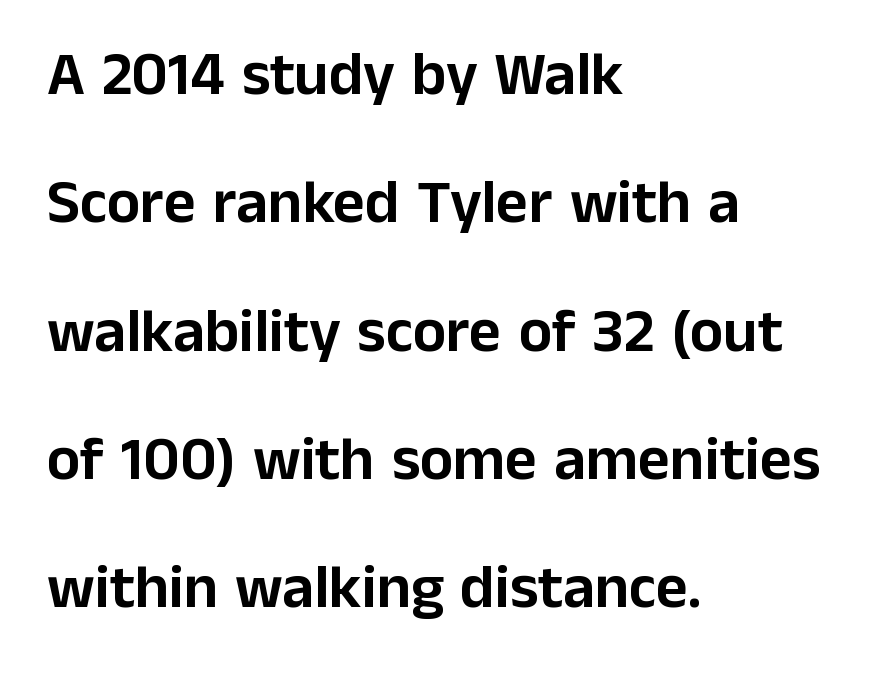
Caption: standard tracking, unaltered. The letters stand straight up with perfectly vertical stems. Font category for this specimen: sans-serif. The gap between lines stays unmarked.
